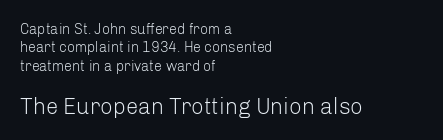
{"italic": "no", "bold": "no", "underline": "no", "align": "left", "line_spacing": "normal", "line_spacing_ratio": 1.31, "letter_spacing": "normal", "letter_spacing_em": 0.0, "larger_block": "second", "size_ratio": 1.57, "glyph_px": 22}
